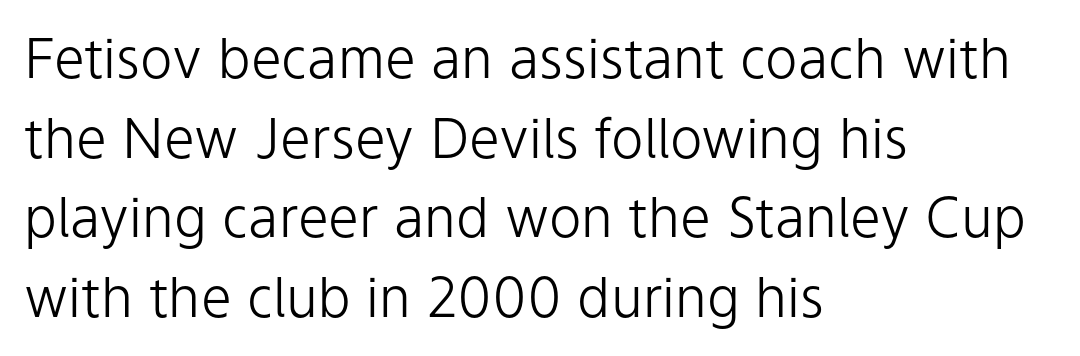
{"serif": "no", "italic": "no", "bold": "no", "weight": "light", "width": "normal", "stroke_contrast": "low", "x_height": "medium", "monospaced": "no", "underline": "no", "align": "left", "line_spacing": "normal", "line_spacing_ratio": 1.45, "letter_spacing": "normal", "letter_spacing_em": 0.0, "glyph_px": 55}
